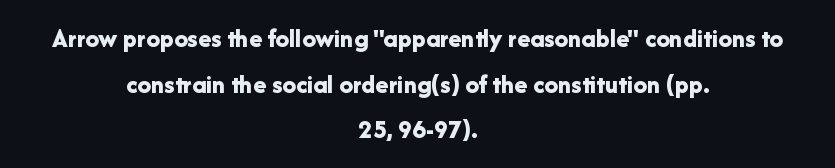
The image shows 27 px bold type, upright; set centered, normal line spacing (1.69x), normal letter spacing, not underlined.
